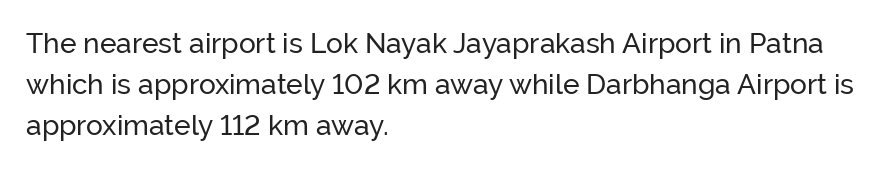
{"serif": "no", "italic": "no", "bold": "no", "weight": "regular", "width": "normal", "stroke_contrast": "low", "x_height": "medium", "monospaced": "no", "underline": "no", "align": "left", "line_spacing": "normal", "line_spacing_ratio": 1.47, "letter_spacing": "normal", "letter_spacing_em": 0.0, "glyph_px": 28}
